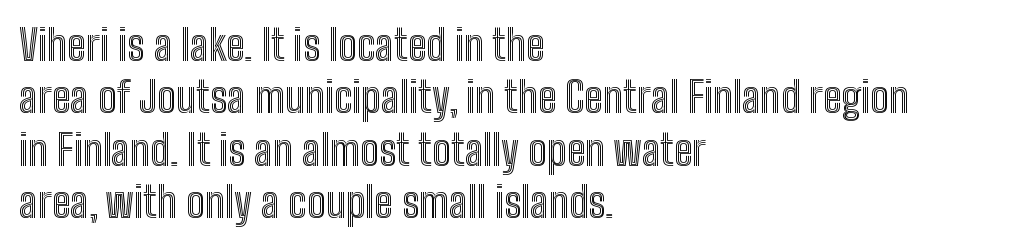
{"italic": "no", "width": "condensed", "x_height": "medium", "monospaced": "no", "underline": "no", "align": "left", "line_spacing": "normal", "line_spacing_ratio": 1.25, "letter_spacing": "normal", "letter_spacing_em": 0.0, "glyph_px": 42}
